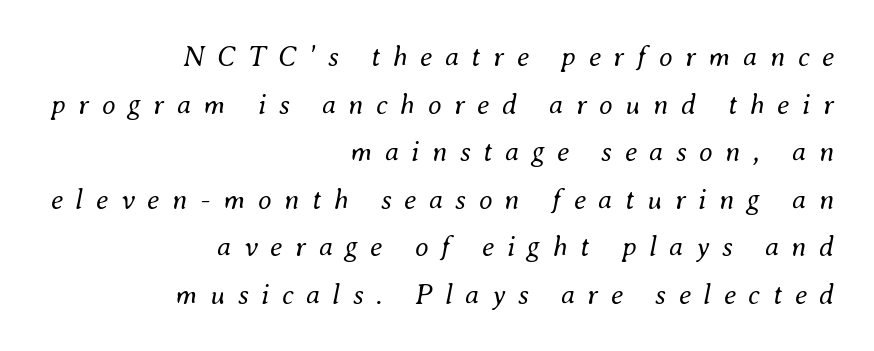
The image shows 28 px regular-weight type, italic (leaning right); set right-aligned, normal line spacing (1.7x), unusually wide letter spacing (+0.45 em), not underlined; medium stroke contrast and a small x-height.
